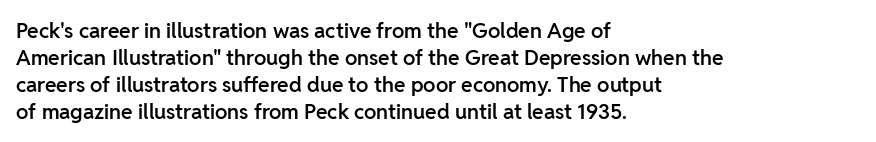
Q: Is the text bold? A: Semi-bold.
Q: Is the text italic (slanted)? A: No, it is upright.
Q: Is the text underlined? A: No.
Q: How is the paragraph aligned? A: Left-aligned.
Q: Is the spacing between letters normal or unusually wide? A: Normal.
Q: Is the spacing between lines tight, normal or loose? A: Normal.
